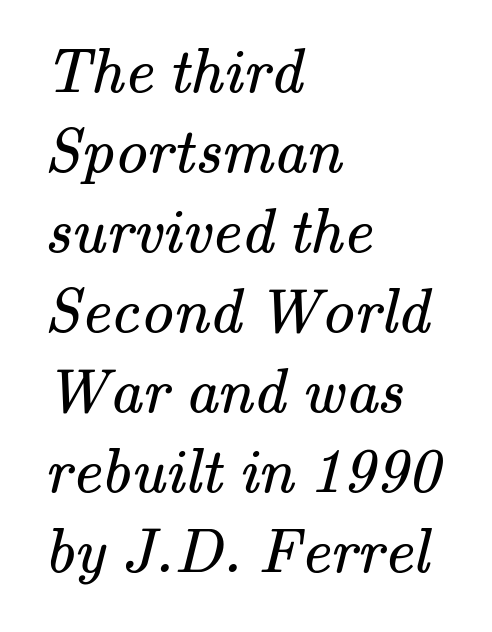
Note: serifs present on the glyphs. Is this a fixed-width face? No — the glyphs have proportional, varying widths. Evenly set lines give the paragraph a standard silhouette. Each row of text sits above clean, open space. These lines stack with their left ends in a neat column. Words appear dense and cohesive because spacing is normal.
